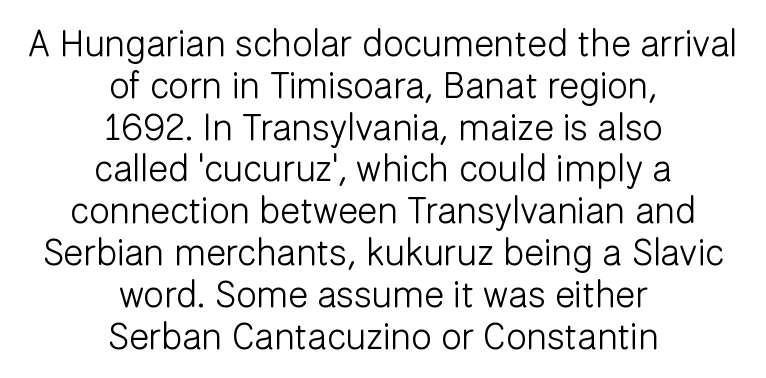
The image shows 37 px light sans-serif type, upright; set centered, tight line spacing (1.13x), normal letter spacing, not underlined; low stroke contrast and a medium x-height.
